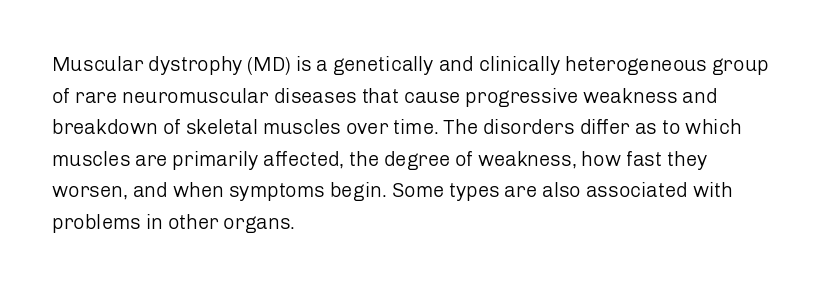
Teacher's note: observe the even left margin — that is flush-left alignment. The passage shown is not underscored anywhere. The rendering uses a moderate line-height, typical for paragraphs. Ascenders rise straight up at ninety degrees. Nobody touched the tracking dial on this one.
